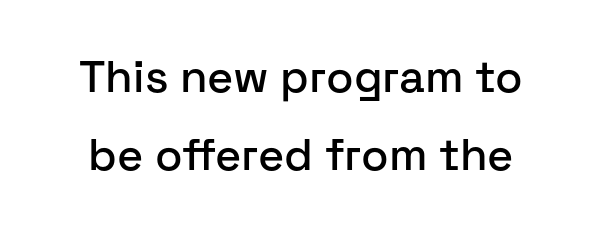
The image shows 45 px sans-serif type, upright; set line spacing 1.73x, normal letter spacing, not underlined; low stroke contrast and a medium x-height.
